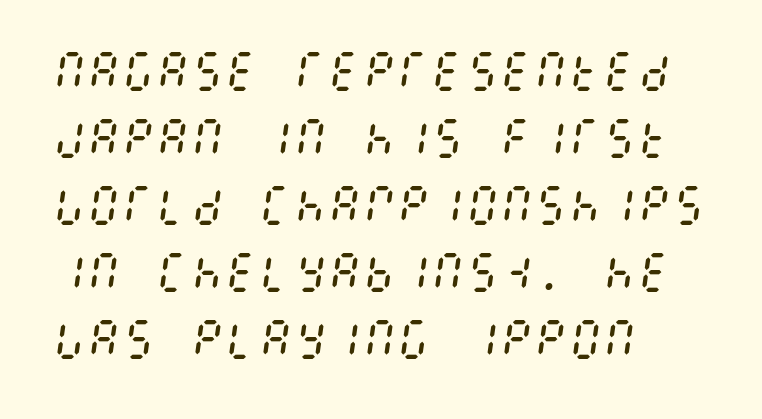
The image shows 43 px regular-weight, condensed type, italic (leaning right); set left-aligned, normal line spacing (1.56x), normal letter spacing, not underlined; medium stroke contrast and a large x-height.
